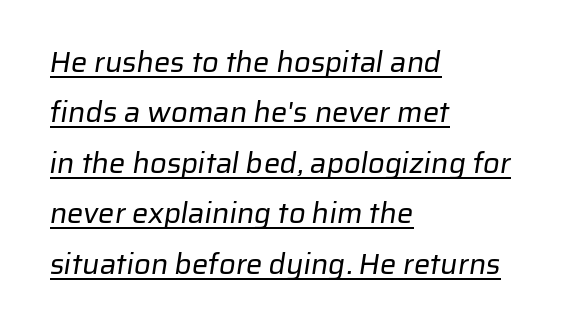
The image shows 29 px regular-weight sans-serif type; set left-aligned, line spacing 1.74x, normal letter spacing, underlined; low stroke contrast and a medium x-height.
